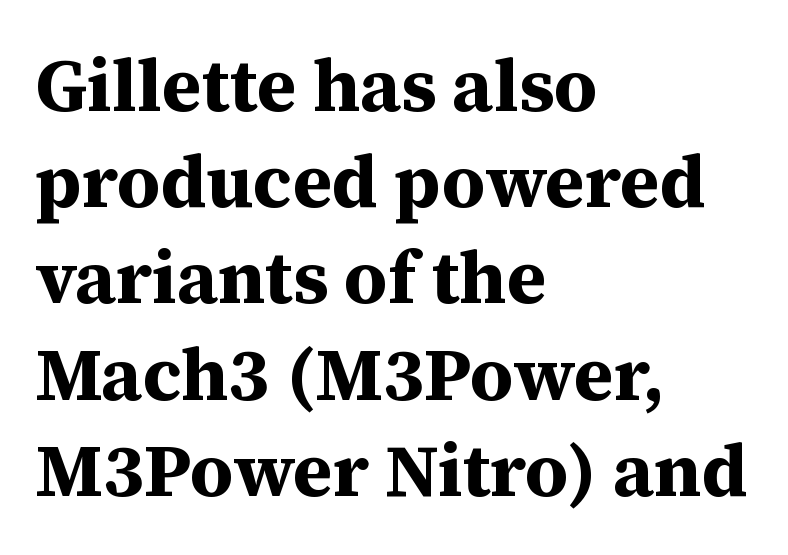
The image shows 74 px bold serif type, upright; set left-aligned, normal line spacing (1.3x), normal letter spacing, not underlined; medium stroke contrast and a medium x-height.
